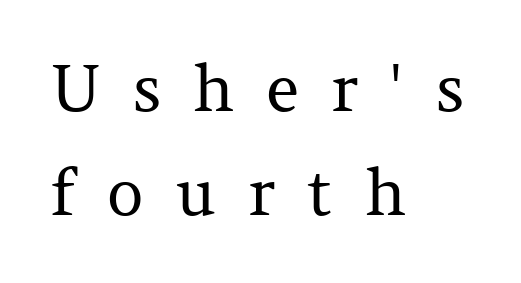
Is there any slant? The stems are plumb. The face used here is proportionally spaced, like ordinary book or web type. This rendering uses left alignment, leaving the right contour irregular. Lines of text with bare space underneath. The glyphs in this specimen are seriffed. No heavy texture on the line: the type isn't bold.
